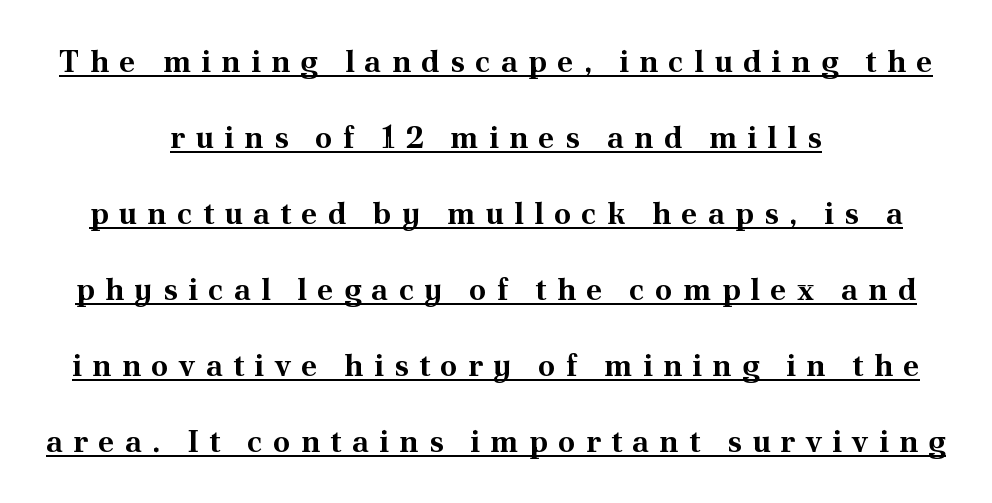
Q: Is the text bold? A: Yes.
Q: Is the text italic (slanted)? A: No, it is upright.
Q: Is the typeface a serif or a sans-serif typeface? A: Serif.
Q: Is the text underlined? A: Yes.
Q: How is the paragraph aligned? A: Centered.
Q: Is the spacing between letters normal or unusually wide? A: Unusually wide.
Q: Is the spacing between lines tight, normal or loose? A: Loose.
Q: Width (condensed, normal, or wide)? A: Normal.
Q: Stroke contrast? A: Medium.
Q: x-height? A: Small.
Q: Monospaced? A: No.
